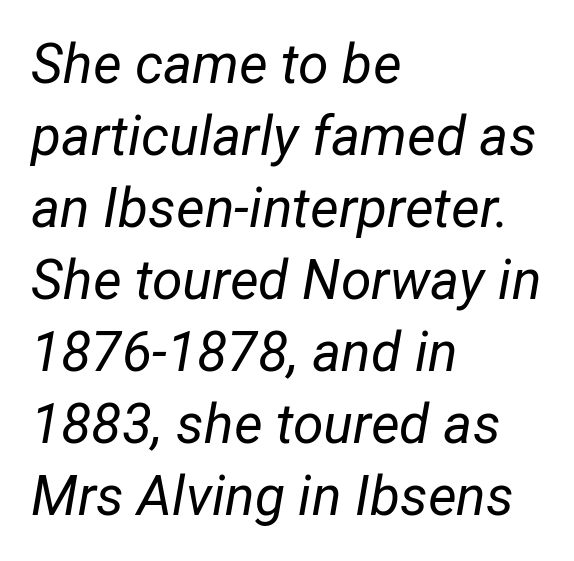
The image shows 55 px regular-weight type, italic (leaning right); set left-aligned, normal line spacing (1.31x), normal letter spacing, not underlined; low stroke contrast and a medium x-height.
